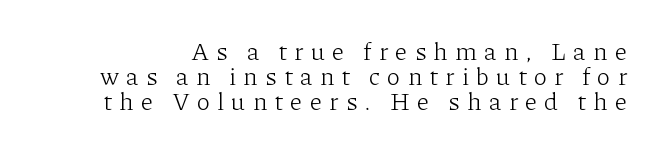
Q: Is the text bold? A: No.
Q: Is the text italic (slanted)? A: No, it is upright.
Q: Is the text underlined? A: No.
Q: Is the spacing between letters normal or unusually wide? A: Unusually wide.
Q: Is the spacing between lines tight, normal or loose? A: Tight.
